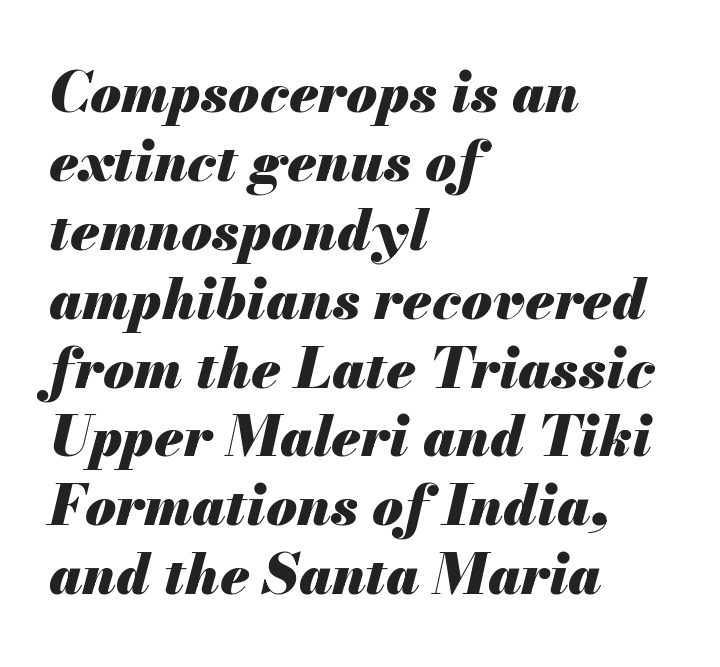
You could not count columns in this text — the font is proportionally spaced. The specimen omits any rule beneath the text block's lines. On the weight axis this lands at bold, roughly 700. Leftover space on each line is placed entirely after the last word. Tracking here is standard; glyphs follow each other at the usual distance. Quick note: italic.
